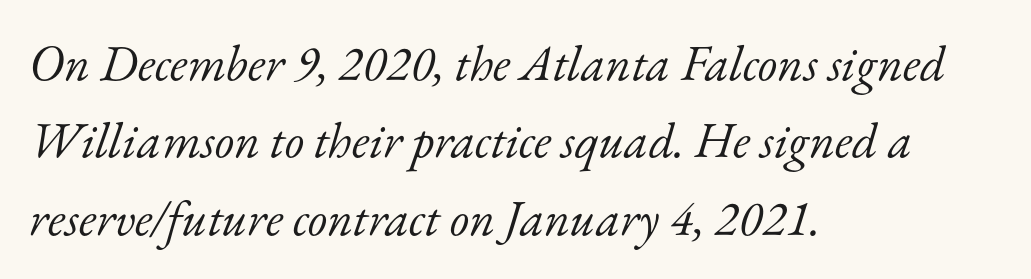
The image shows 50 px light serif type, italic (leaning right); set left-aligned, normal line spacing (1.55x), normal letter spacing, not underlined; low stroke contrast and a small x-height.
